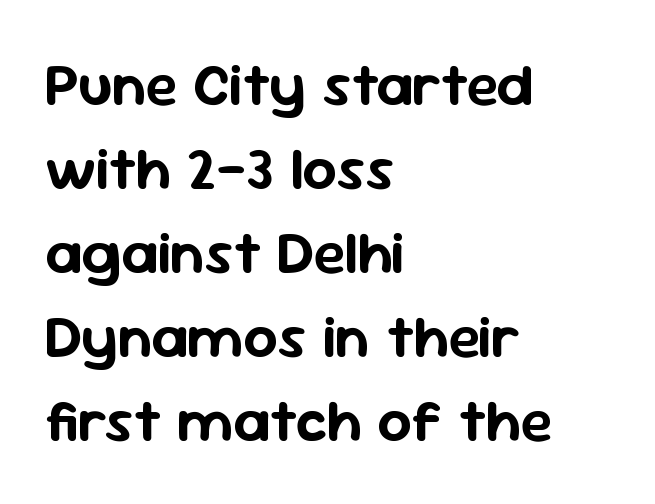
Q: Is the text italic (slanted)? A: No, it is upright.
Q: Is the typeface a serif or a sans-serif typeface? A: Sans-serif.
Q: Is the text underlined? A: No.
Q: How is the paragraph aligned? A: Left-aligned.
Q: Is the spacing between letters normal or unusually wide? A: Normal.
Q: Is the spacing between lines tight, normal or loose? A: Normal.
Q: Width (condensed, normal, or wide)? A: Normal.
Q: Stroke contrast? A: Low.
Q: x-height? A: Medium.
Q: Monospaced? A: No.
